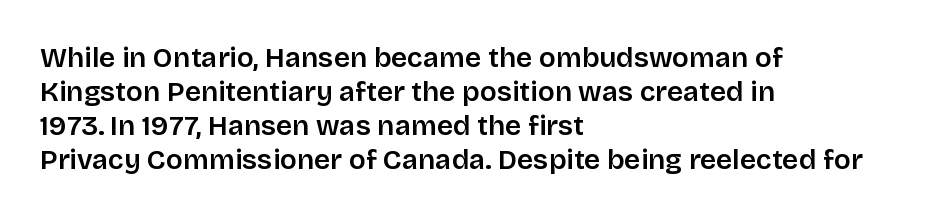
Q: Is the text bold? A: Semi-bold.
Q: Is the text italic (slanted)? A: No, it is upright.
Q: Is the typeface a serif or a sans-serif typeface? A: Sans-serif.
Q: Is the text underlined? A: No.
Q: How is the paragraph aligned? A: Left-aligned.
Q: Is the spacing between letters normal or unusually wide? A: Normal.
Q: Width (condensed, normal, or wide)? A: Normal.
Q: Stroke contrast? A: Low.
Q: x-height? A: Large.
Q: Monospaced? A: No.
